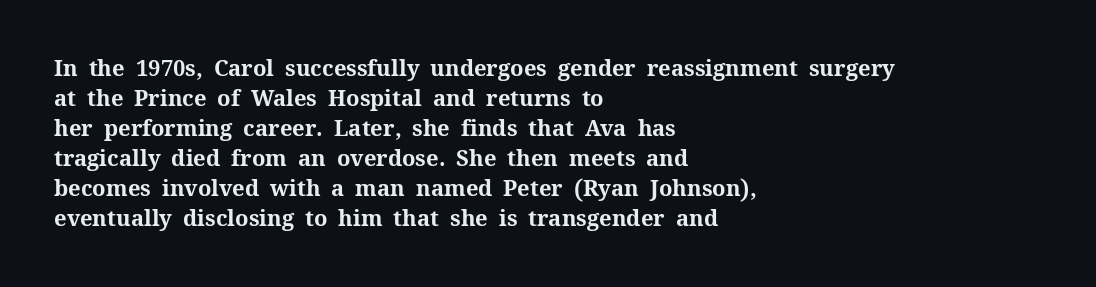
Q: Is the text bold? A: Yes.
Q: Is the text italic (slanted)? A: No, it is upright.
Q: Is the text underlined? A: No.
Q: How is the paragraph aligned? A: Left-aligned.
Q: Is the spacing between letters normal or unusually wide? A: Normal.
Q: Is the spacing between lines tight, normal or loose? A: Normal.
